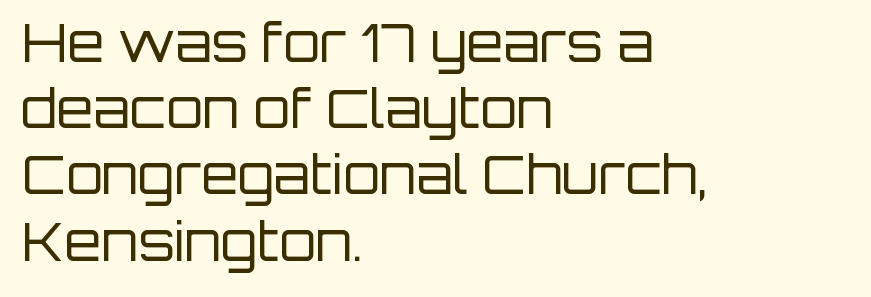
Q: Is the text bold? A: No.
Q: Is the text italic (slanted)? A: No, it is upright.
Q: Is the typeface a serif or a sans-serif typeface? A: Sans-serif.
Q: Is the text underlined? A: No.
Q: How is the paragraph aligned? A: Left-aligned.
Q: Is the spacing between letters normal or unusually wide? A: Normal.
Q: Is the spacing between lines tight, normal or loose? A: Normal.
Q: Width (condensed, normal, or wide)? A: Normal.
Q: Stroke contrast? A: Low.
Q: x-height? A: Large.
Q: Monospaced? A: No.
